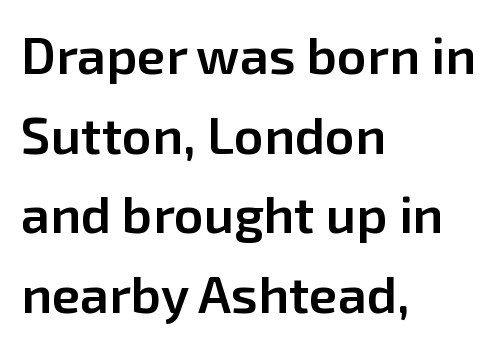
The image shows 52 px semibold sans-serif type, upright; set left-aligned, normal line spacing (1.53x), normal letter spacing, not underlined; low stroke contrast and a medium x-height.
